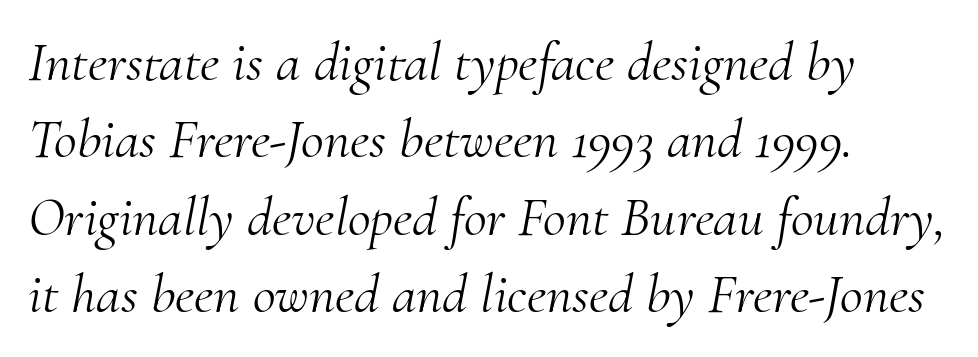
Each line starts at the same left margin while the right side varies. The passage shown is typed in a proportional face where columns would drift. Letter spacing: default. Counters stay open thanks to moderate or lighter strokes. Italic? Definitely — the glyphs are oblique. Quick note: interline space is typical.
